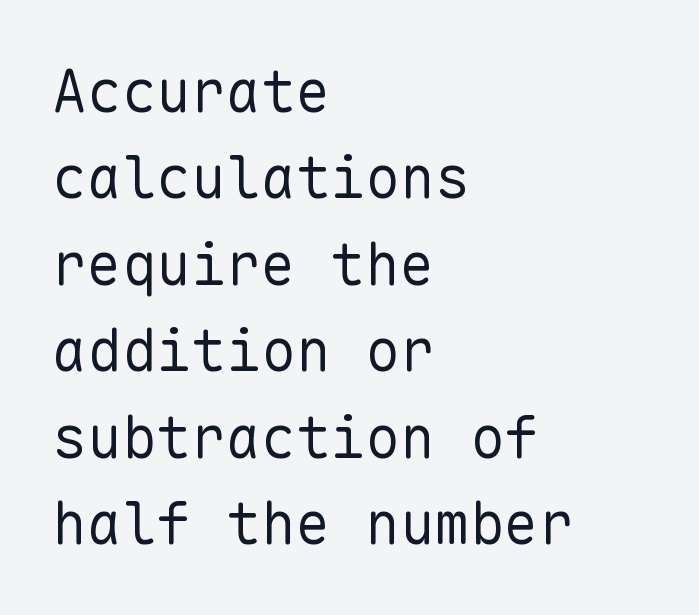
Is this a sans? Yes — the strokes have no serifs. Compared with typical body copy, the letter spacing here is the same. These lines were composed using upright roman letters. All the whitespace from short lines collects on the right. Descender tails drop into unmarked territory. A quiet, ordinary-to-light weight characterises the typeface.
